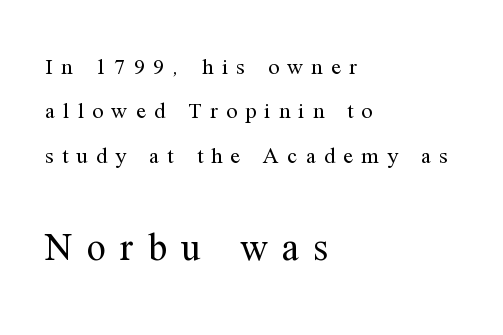
Q: Is the text bold? A: No.
Q: Is the text italic (slanted)? A: No, it is upright.
Q: Is the typeface a serif or a sans-serif typeface? A: Serif.
Q: Is the text underlined? A: No.
Q: How is the paragraph aligned? A: Left-aligned.
Q: Is the spacing between letters normal or unusually wide? A: Unusually wide.
Q: Is the spacing between lines tight, normal or loose? A: Loose.
Q: Which block of text is set in a larger size, the first (top) or the second (bottom)? A: The second (bottom) one.
Q: Width (condensed, normal, or wide)? A: Normal.
Q: Stroke contrast? A: Medium.
Q: x-height? A: Medium.
Q: Monospaced? A: No.
